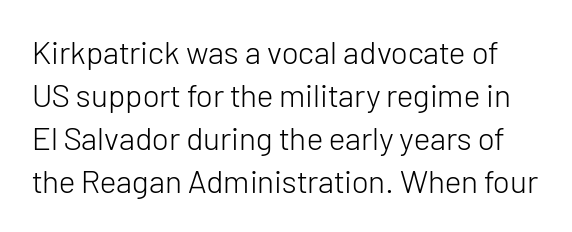
The image shows 32 px light sans-serif type, upright; set normal line spacing (1.34x), normal letter spacing, not underlined; low stroke contrast and a medium x-height.
